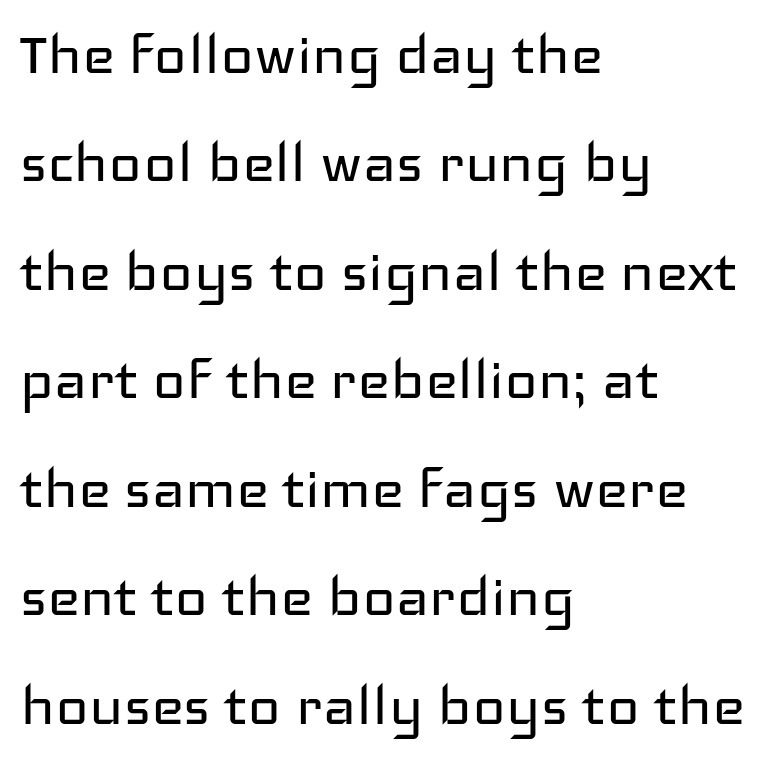
Q: Is the text bold? A: No.
Q: Is the text italic (slanted)? A: No, it is upright.
Q: Is the typeface a serif or a sans-serif typeface? A: Sans-serif.
Q: Is the text underlined? A: No.
Q: How is the paragraph aligned? A: Left-aligned.
Q: Is the spacing between letters normal or unusually wide? A: Normal.
Q: Is the spacing between lines tight, normal or loose? A: Normal.
Q: Width (condensed, normal, or wide)? A: Wide.
Q: Stroke contrast? A: Low.
Q: x-height? A: Medium.
Q: Monospaced? A: No.
